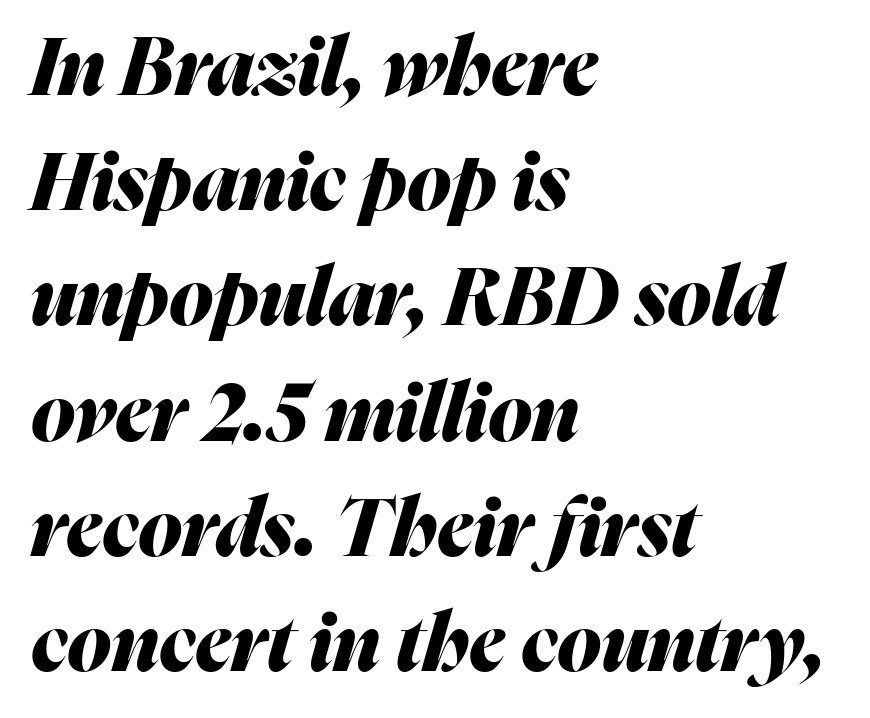
The image shows 80 px heavy type, italic (leaning right); set left-aligned, normal line spacing (1.44x), normal letter spacing, not underlined; medium stroke contrast and a medium x-height.
